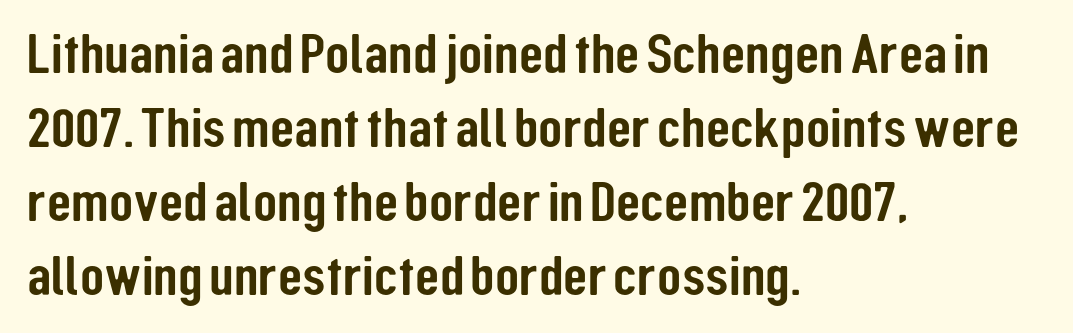
Q: Is the text italic (slanted)? A: No, it is upright.
Q: Is the typeface a serif or a sans-serif typeface? A: Sans-serif.
Q: Is the text underlined? A: No.
Q: How is the paragraph aligned? A: Left-aligned.
Q: Is the spacing between letters normal or unusually wide? A: Normal.
Q: Is the spacing between lines tight, normal or loose? A: Normal.
Q: Width (condensed, normal, or wide)? A: Condensed.
Q: Stroke contrast? A: Low.
Q: x-height? A: Medium.
Q: Monospaced? A: No.
